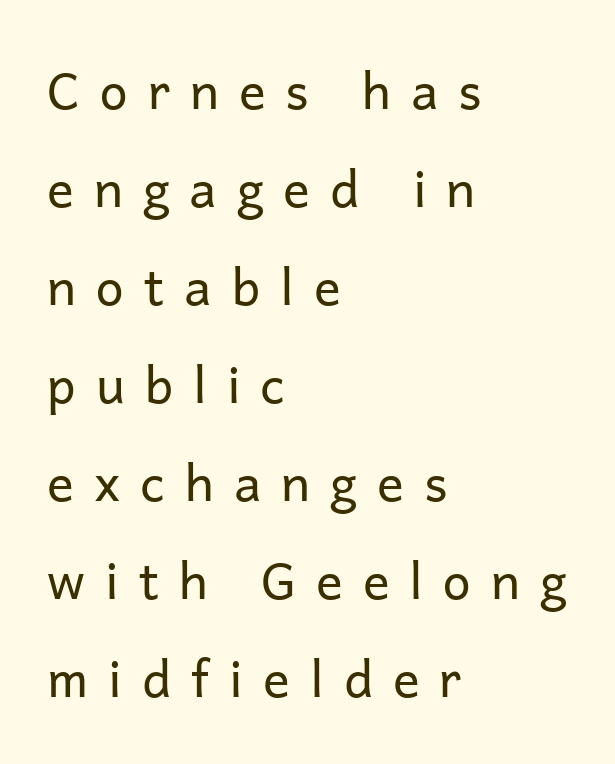
Only glyphs here, with clear space below each row. Bold? No — there's no thickening of the strokes. Alignment: flush left. When letters stand straight like this, we call the style roman or upright.
